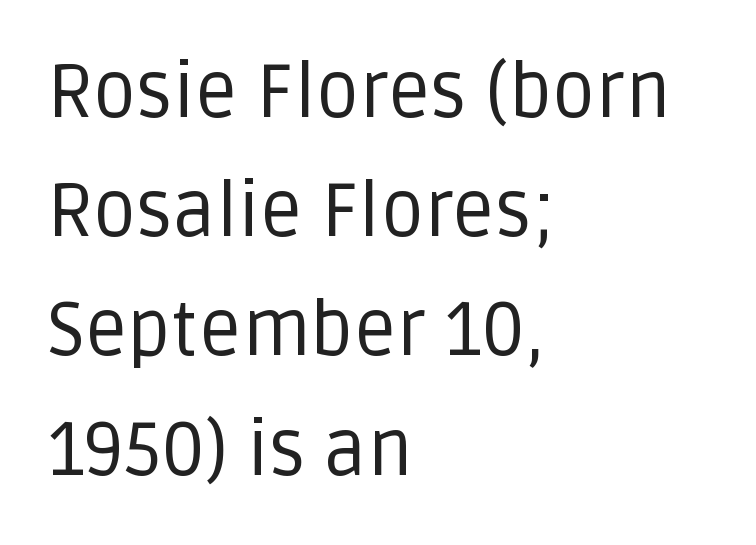
Q: Is the text bold? A: No.
Q: Is the text italic (slanted)? A: No, it is upright.
Q: Is the typeface a serif or a sans-serif typeface? A: Sans-serif.
Q: Is the text underlined? A: No.
Q: How is the paragraph aligned? A: Left-aligned.
Q: Is the spacing between letters normal or unusually wide? A: Normal.
Q: Is the spacing between lines tight, normal or loose? A: Normal.
Q: Width (condensed, normal, or wide)? A: Normal.
Q: Stroke contrast? A: Low.
Q: x-height? A: Large.
Q: Monospaced? A: No.
